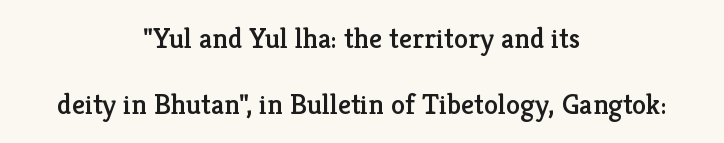
The image shows 29 px serif type, upright; set centered, loose line spacing (2.28x), normal letter spacing, not underlined; low stroke contrast and a medium x-height.
